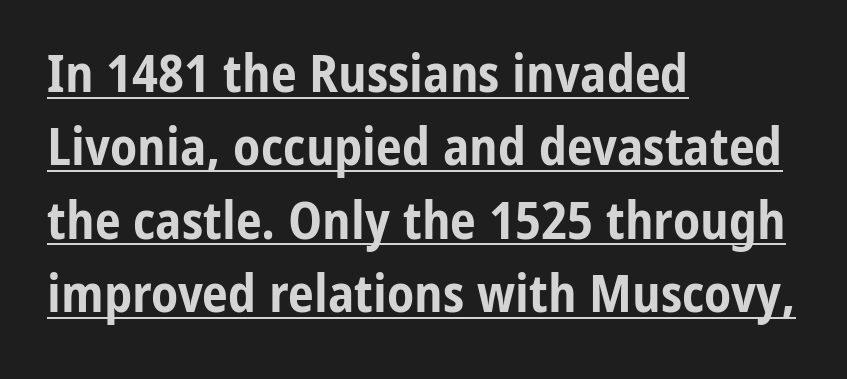
{"serif": "no", "italic": "no", "bold": "yes", "weight": "bold", "width": "condensed", "stroke_contrast": "low", "x_height": "medium", "monospaced": "no", "underline": "yes", "align": "left", "line_spacing": "normal", "line_spacing_ratio": 1.41, "letter_spacing": "normal", "letter_spacing_em": 0.0, "glyph_px": 52}
